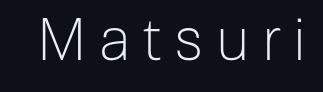
{"serif": "no", "italic": "no", "bold": "no", "weight": "light", "width": "normal", "stroke_contrast": "low", "x_height": "medium", "monospaced": "no", "underline": "no", "letter_spacing": "wide", "letter_spacing_em": 0.21, "glyph_px": 59}
